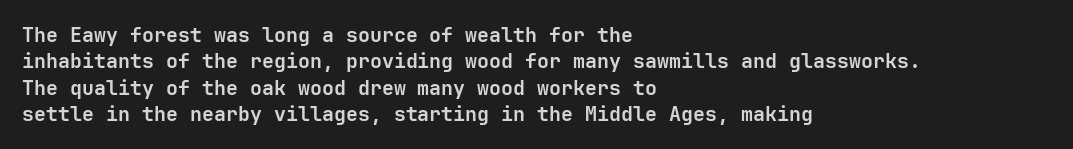
{"italic": "no", "bold": "yes", "underline": "no", "align": "left", "line_spacing": "normal", "line_spacing_ratio": 1.32, "letter_spacing": "normal", "letter_spacing_em": 0.0, "glyph_px": 20}
